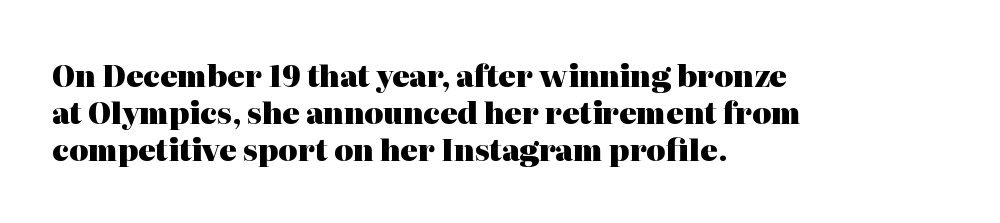
Q: Is the text bold? A: Yes.
Q: Is the text italic (slanted)? A: No, it is upright.
Q: Is the typeface a serif or a sans-serif typeface? A: Serif.
Q: Is the text underlined? A: No.
Q: How is the paragraph aligned? A: Left-aligned.
Q: Is the spacing between letters normal or unusually wide? A: Normal.
Q: Is the spacing between lines tight, normal or loose? A: Normal.
Q: Width (condensed, normal, or wide)? A: Normal.
Q: Stroke contrast? A: High.
Q: x-height? A: Medium.
Q: Monospaced? A: No.
